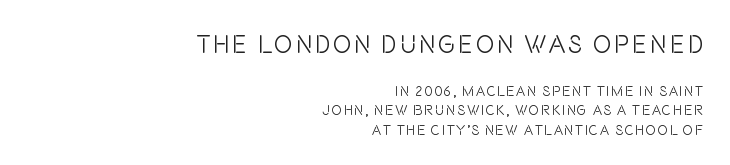
Q: Is the text bold? A: No.
Q: Is the text italic (slanted)? A: No, it is upright.
Q: Is the text underlined? A: No.
Q: How is the paragraph aligned? A: Right-aligned.
Q: Is the spacing between lines tight, normal or loose? A: Normal.
Q: Which block of text is set in a larger size, the first (top) or the second (bottom)? A: The first (top) one.
